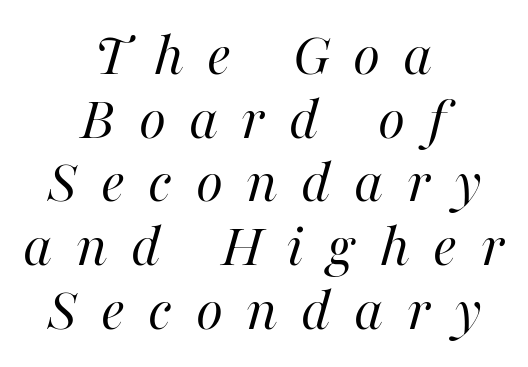
Q: Is the text bold? A: No.
Q: Is the text italic (slanted)? A: Yes, it leans right by about 16 degrees.
Q: Is the text underlined? A: No.
Q: How is the paragraph aligned? A: Centered.
Q: Is the spacing between letters normal or unusually wide? A: Unusually wide.
Q: Is the spacing between lines tight, normal or loose? A: Tight.
Q: Width (condensed, normal, or wide)? A: Normal.
Q: Stroke contrast? A: High.
Q: x-height? A: Medium.
Q: Monospaced? A: No.
